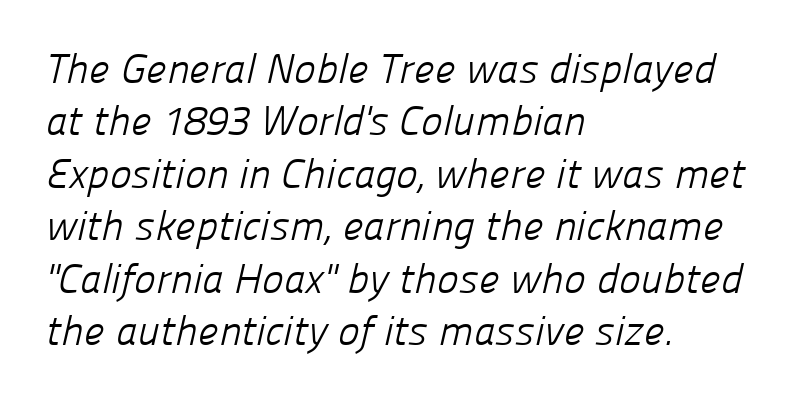
The space beneath each line is pristine and unruled. All the whitespace from short lines collects on the right. Regular leading. The passage shown is typed in a proportional face where columns would drift. The weight tops out at a normal text grade. What stands out about the letter spacing? Nothing — it is the standard amount.
